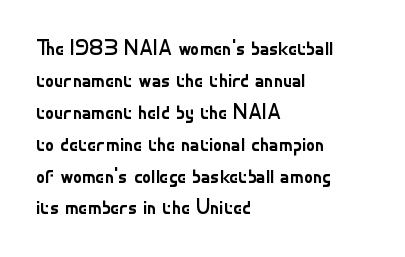
The image shows 22 px text type, upright; set left-aligned, normal line spacing (1.45x), normal letter spacing, not underlined.
